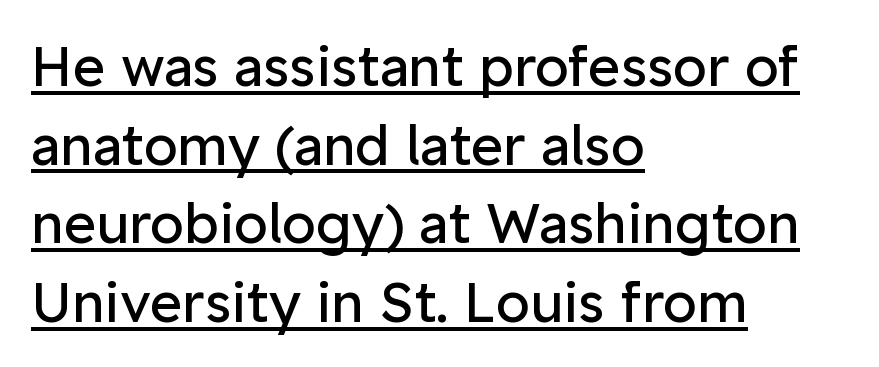
The block of text has a typical density, with ordinary space between rows. Observe the absence of serifs on each vertical stroke in this sample. Tracking here is standard; glyphs follow each other at the usual distance. The rag falls on the right side of this text block.
